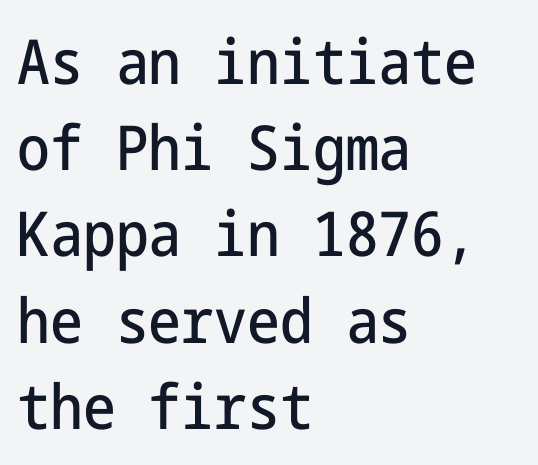
{"serif": "no", "italic": "no", "width": "condensed", "stroke_contrast": "low", "x_height": "medium", "underline": "no", "align": "left", "line_spacing": "normal", "line_spacing_ratio": 1.39, "letter_spacing": "normal", "letter_spacing_em": 0.0, "glyph_px": 62}
